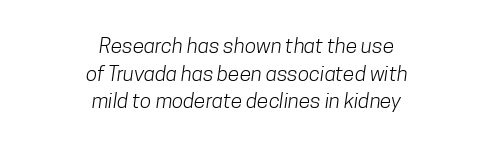
Q: Is the text bold? A: No.
Q: Is the text underlined? A: No.
Q: How is the paragraph aligned? A: Centered.
Q: Is the spacing between letters normal or unusually wide? A: Normal.
Q: Is the spacing between lines tight, normal or loose? A: Normal.
